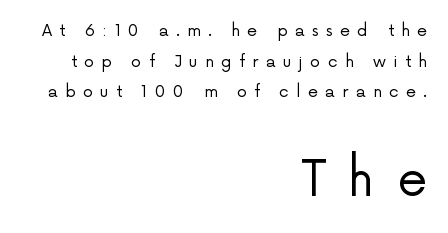
Q: Is the text bold? A: No.
Q: Is the text italic (slanted)? A: No, it is upright.
Q: Is the typeface a serif or a sans-serif typeface? A: Sans-serif.
Q: Is the text underlined? A: No.
Q: How is the paragraph aligned? A: Right-aligned.
Q: Is the spacing between letters normal or unusually wide? A: Unusually wide.
Q: Is the spacing between lines tight, normal or loose? A: Loose.
Q: Which block of text is set in a larger size, the first (top) or the second (bottom)? A: The second (bottom) one.
Q: Width (condensed, normal, or wide)? A: Normal.
Q: Stroke contrast? A: Low.
Q: x-height? A: Medium.
Q: Monospaced? A: No.
